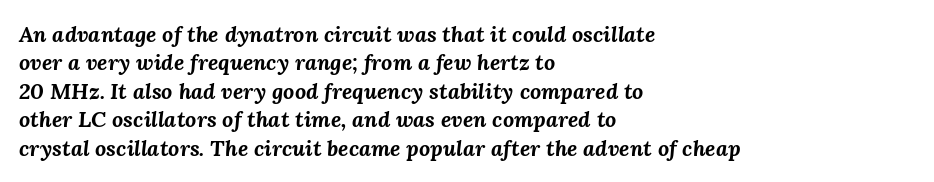
Q: Is the text bold? A: Yes.
Q: Is the text italic (slanted)? A: Yes, it leans right by about 3 degrees.
Q: Is the text underlined? A: No.
Q: How is the paragraph aligned? A: Left-aligned.
Q: Is the spacing between letters normal or unusually wide? A: Normal.
Q: Is the spacing between lines tight, normal or loose? A: Normal.
